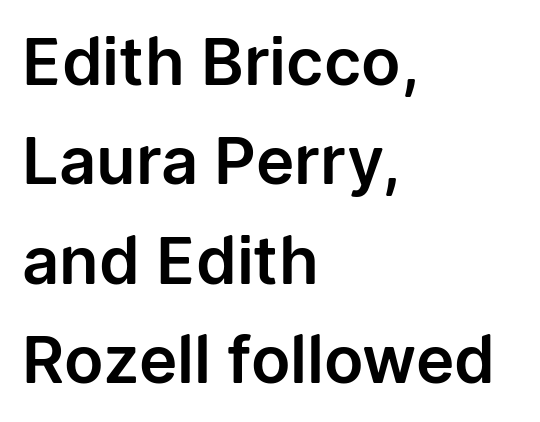
Look at the bottom of the vertical strokes: they stop flat, with no serifs. Does extra space separate the letters? No, they use regular spacing. The letters advance in unequal steps, a hallmark of proportional type. Compared with a centered layout, this one pins lines to the left instead. One glance says typical: line gaps are just what's usual. Glance below the letters and you will spot only blank space.
